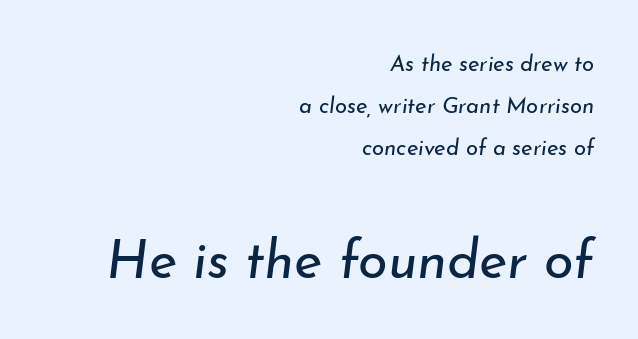
{"italic": "yes", "lean": "right", "slant_degrees": 7, "bold": "no", "weight": "regular", "width": "normal", "stroke_contrast": "low", "x_height": "small", "monospaced": "no", "underline": "no", "align": "right", "line_spacing": "loose", "line_spacing_ratio": 1.9, "letter_spacing": "normal", "letter_spacing_em": 0.0, "larger_block": "second", "size_ratio": 2.45, "glyph_px": 54}
